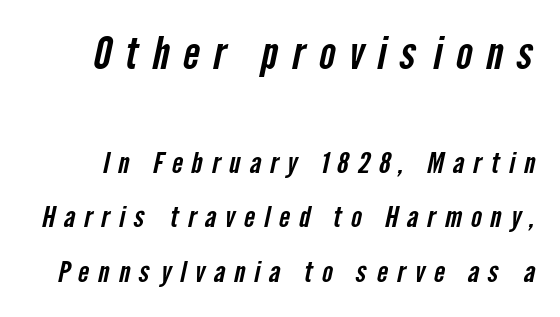
Q: Is the typeface a serif or a sans-serif typeface? A: Sans-serif.
Q: Is the text underlined? A: No.
Q: Is the spacing between letters normal or unusually wide? A: Unusually wide.
Q: Which block of text is set in a larger size, the first (top) or the second (bottom)? A: The first (top) one.
Q: Width (condensed, normal, or wide)? A: Condensed.
Q: Stroke contrast? A: Low.
Q: x-height? A: Medium.
Q: Monospaced? A: No.
